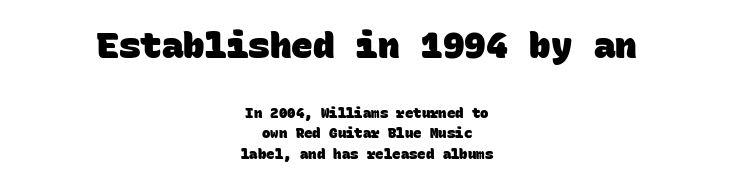
Q: Is the text bold? A: Yes.
Q: Is the typeface a serif or a sans-serif typeface? A: Sans-serif.
Q: Is the text underlined? A: No.
Q: How is the paragraph aligned? A: Centered.
Q: Is the spacing between letters normal or unusually wide? A: Normal.
Q: Is the spacing between lines tight, normal or loose? A: Normal.
Q: Which block of text is set in a larger size, the first (top) or the second (bottom)? A: The first (top) one.
Q: Width (condensed, normal, or wide)? A: Normal.
Q: Stroke contrast? A: Low.
Q: x-height? A: Large.
Q: Monospaced? A: Yes.
